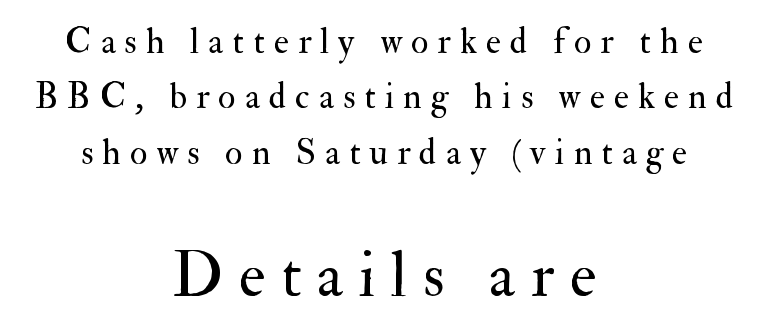
Honestly, the row spacing looks completely unremarkable. Decoration check: the copy has no underline. Regarding serifs, this sample has them. Does the copy run flush right? No — it is centered line by line. The weight would be labelled regular, book, light, or lighter still. Here the second block reads like a headline and the first like body copy.
